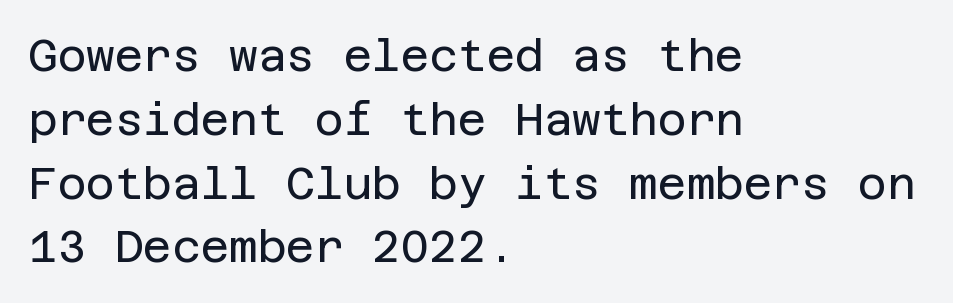
Unmarked baselines from the first word to the last. Which margin do the lines hug? The left one — the right edge is uneven. In terms of letterform style, serifs are entirely absent. Heft: none added — not bold. Style check: upright.
